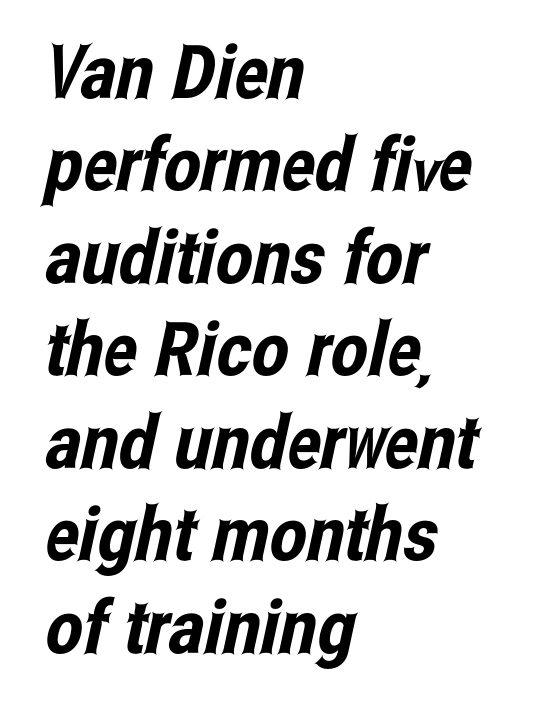
The image shows 74 px condensed sans-serif type; set left-aligned, normal line spacing (1.25x), normal letter spacing, not underlined; low stroke contrast and a medium x-height.
